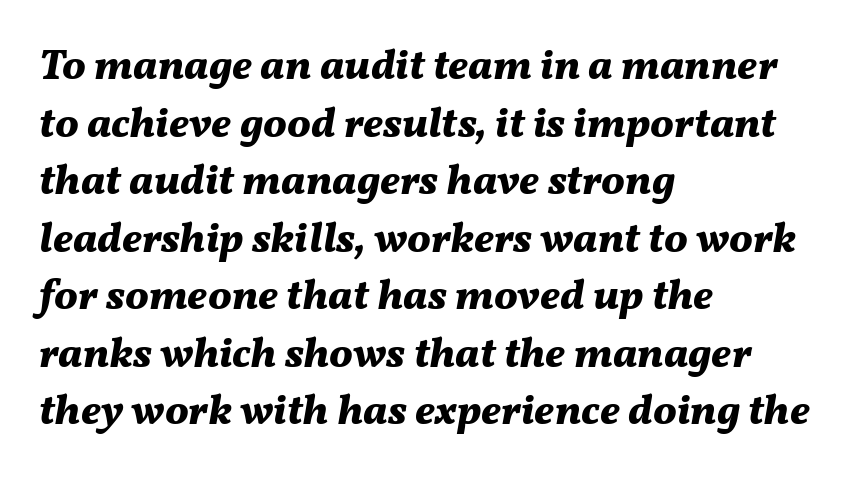
The words here are not underlined. Where is the straight margin? On the left. The passage shown is emphatically bold. Tracking value appears to be zero — textbook default spacing. Notice how descenders clear the ascenders below comfortably — that's standard leading.
